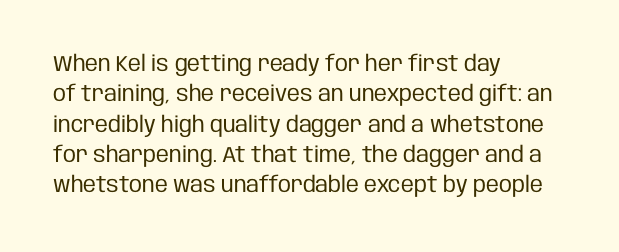
A quiet, ordinary-to-light weight characterises the typeface. The text block is weighted toward the left margin, trailing off unevenly rightward. This rendering leaves character spacing at its baseline value. Characters remain perfectly vertical along every line. The strip under each line holds only bare page.
